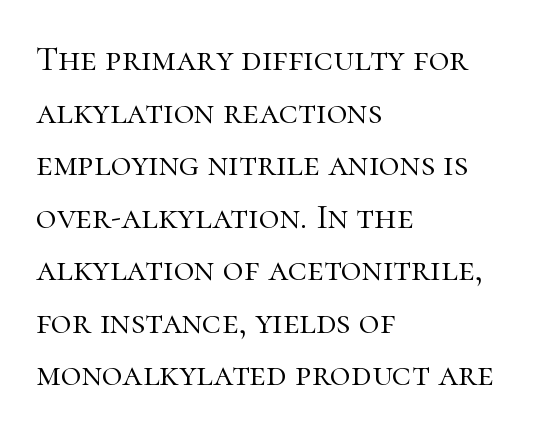
Q: Is the text bold? A: No.
Q: Is the text italic (slanted)? A: No, it is upright.
Q: Is the typeface a serif or a sans-serif typeface? A: Serif.
Q: Is the text underlined? A: No.
Q: How is the paragraph aligned? A: Left-aligned.
Q: Is the spacing between letters normal or unusually wide? A: Normal.
Q: Is the spacing between lines tight, normal or loose? A: Normal.
Q: Width (condensed, normal, or wide)? A: Normal.
Q: Stroke contrast? A: High.
Q: x-height? A: Medium.
Q: Monospaced? A: No.
